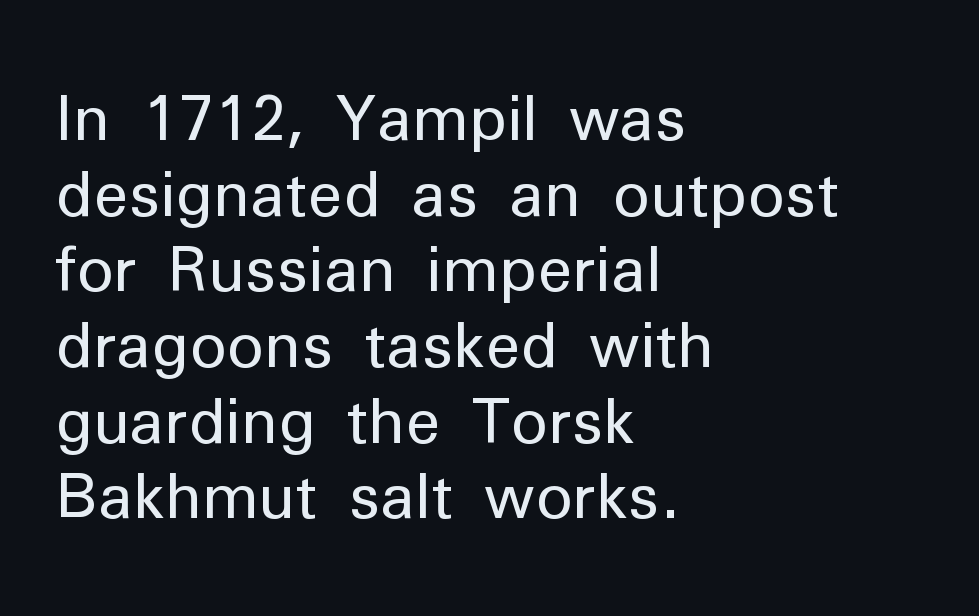
The image shows 62 px regular-weight sans-serif type, upright; set left-aligned, line spacing 1.22x, normal letter spacing, not underlined; low stroke contrast and a medium x-height.
